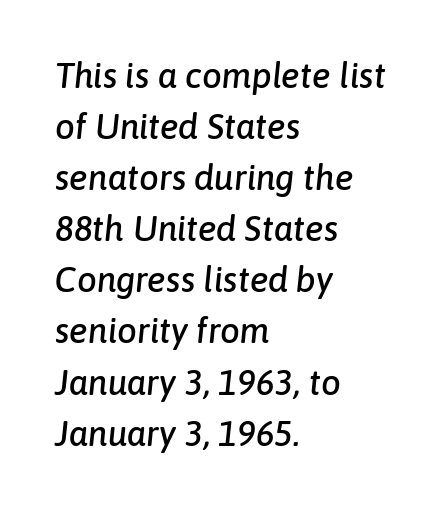
{"italic": "yes", "lean": "right", "slant_degrees": 6, "width": "normal", "stroke_contrast": "low", "x_height": "medium", "monospaced": "no", "underline": "no", "align": "left", "line_spacing": "normal", "line_spacing_ratio": 1.46, "letter_spacing": "normal", "letter_spacing_em": 0.0, "glyph_px": 35}
